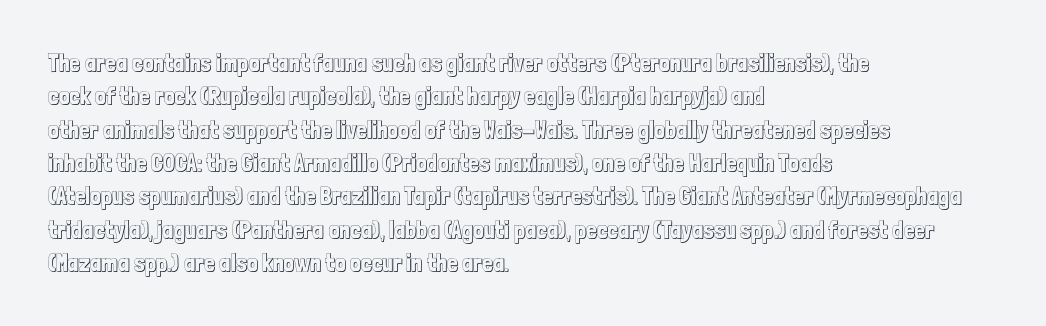
The image shows 24 px text type, upright; set left-aligned, normal line spacing (1.39x), normal letter spacing, not underlined.
